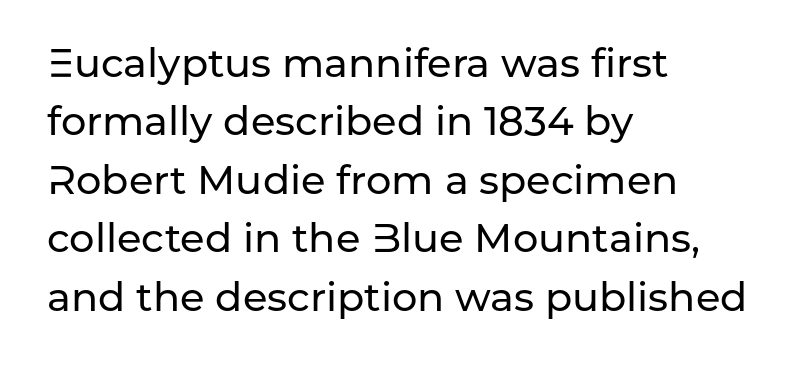
Decoration check: the copy has no underline. The specimen reads as upright at a glance. These lines are composed in type without serifs. A typesetter would call this zero additional tracking. Notice how descenders clear the ascenders below comfortably — that's standard leading. Compared with a centered layout, this one pins lines to the left instead.
